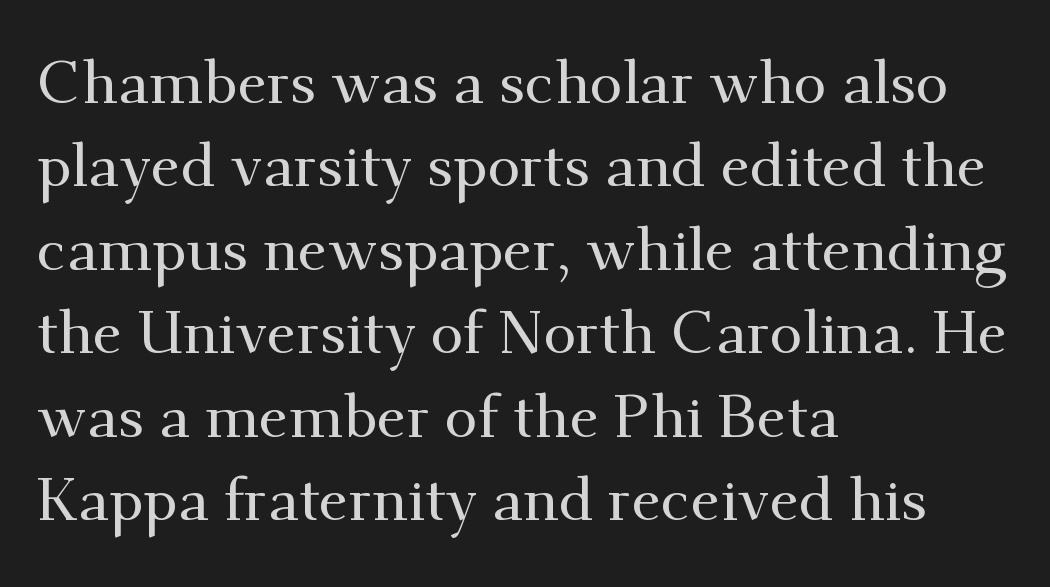
Q: Is the text italic (slanted)? A: No, it is upright.
Q: Is the typeface a serif or a sans-serif typeface? A: Serif.
Q: Is the text underlined? A: No.
Q: How is the paragraph aligned? A: Left-aligned.
Q: Is the spacing between letters normal or unusually wide? A: Normal.
Q: Is the spacing between lines tight, normal or loose? A: Normal.
Q: Width (condensed, normal, or wide)? A: Normal.
Q: Stroke contrast? A: Medium.
Q: x-height? A: Small.
Q: Monospaced? A: No.
